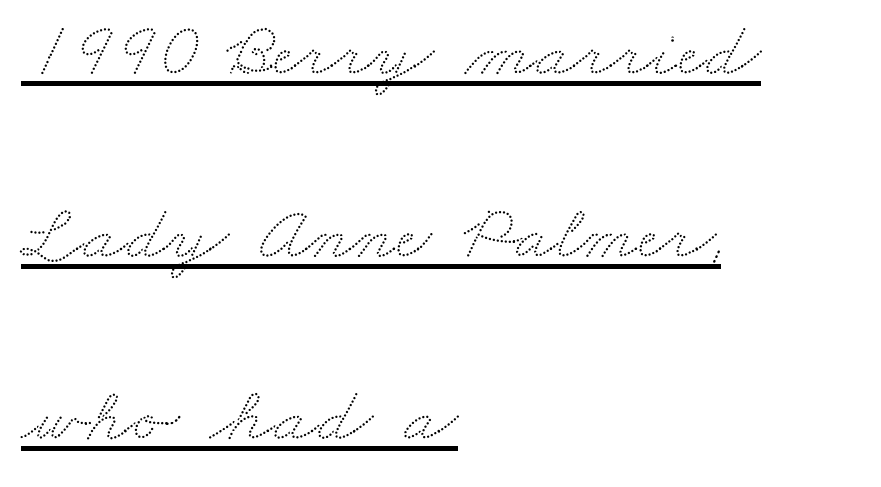
Q: Is the text underlined? A: Yes.
Q: How is the paragraph aligned? A: Left-aligned.
Q: Is the spacing between letters normal or unusually wide? A: Normal.
Q: Is the spacing between lines tight, normal or loose? A: Loose.
Q: Width (condensed, normal, or wide)? A: Wide.
Q: Stroke contrast? A: Low.
Q: x-height? A: Small.
Q: Monospaced? A: No.
